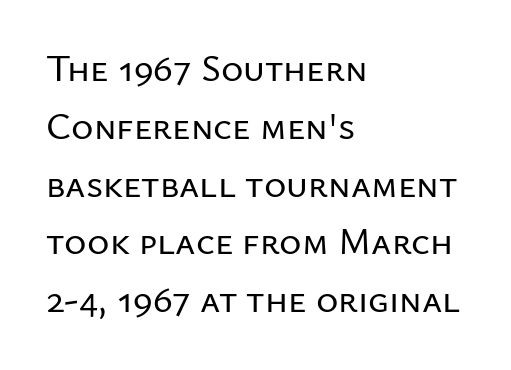
{"serif": "no", "italic": "no", "width": "normal", "stroke_contrast": "low", "x_height": "medium", "monospaced": "no", "underline": "no", "align": "left", "line_spacing": "normal", "line_spacing_ratio": 1.52, "letter_spacing": "normal", "letter_spacing_em": 0.0, "glyph_px": 38}
